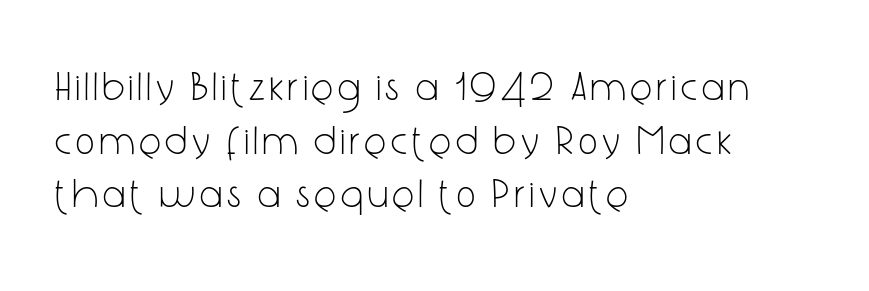
Q: Is the text bold? A: No.
Q: Is the text italic (slanted)? A: No, it is upright.
Q: Is the typeface a serif or a sans-serif typeface? A: Sans-serif.
Q: Is the text underlined? A: No.
Q: How is the paragraph aligned? A: Left-aligned.
Q: Is the spacing between lines tight, normal or loose? A: Normal.
Q: Width (condensed, normal, or wide)? A: Condensed.
Q: Stroke contrast? A: Low.
Q: x-height? A: Medium.
Q: Monospaced? A: No.
